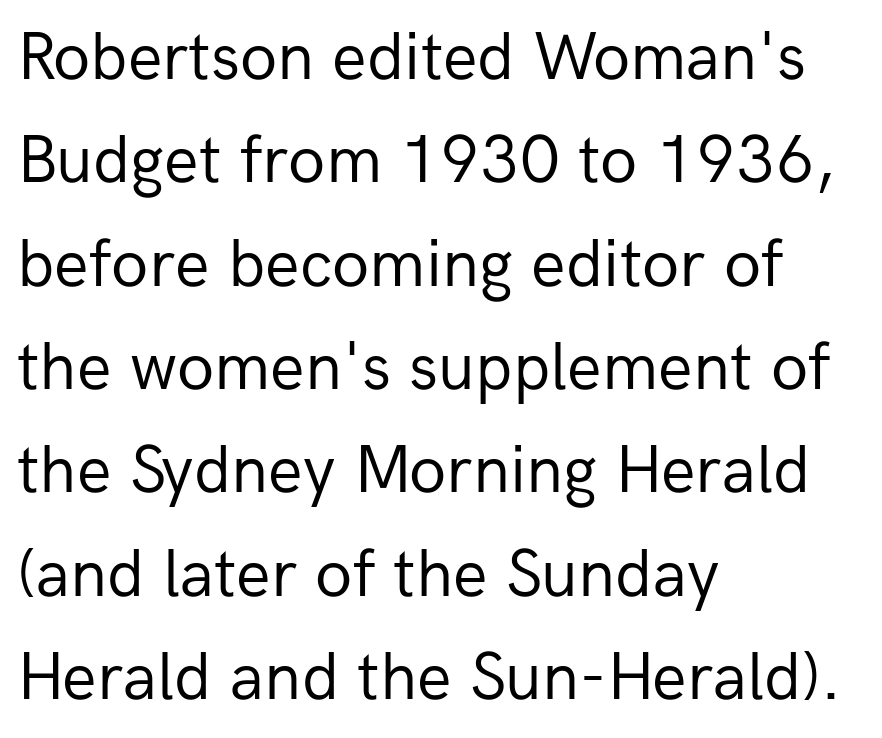
The image shows 68 px regular-weight sans-serif type, upright; set left-aligned, normal line spacing (1.52x), normal letter spacing, not underlined; low stroke contrast and a medium x-height.
